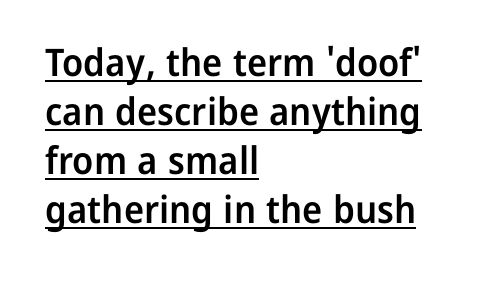
{"serif": "no", "italic": "no", "bold": "semi", "weight": "semibold", "width": "normal", "stroke_contrast": "low", "x_height": "medium", "monospaced": "no", "underline": "yes", "align": "left", "line_spacing": "normal", "line_spacing_ratio": 1.29, "letter_spacing": "normal", "letter_spacing_em": 0.0, "glyph_px": 38}
